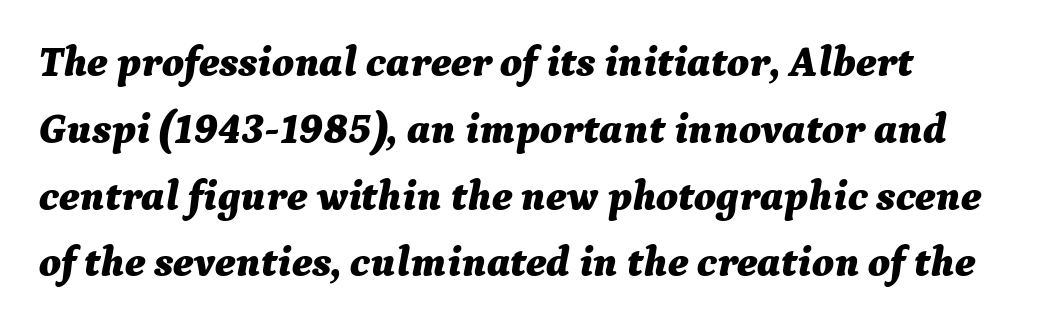
Here the designer chose a conventional face with non-uniform glyph widths. Bold? Absolutely — the strokes are thick and heavy. Bare-footed words on every line. The gaps between neighbouring characters are ordinary and unremarkable. Looking at the ascenders, they clearly lean.
